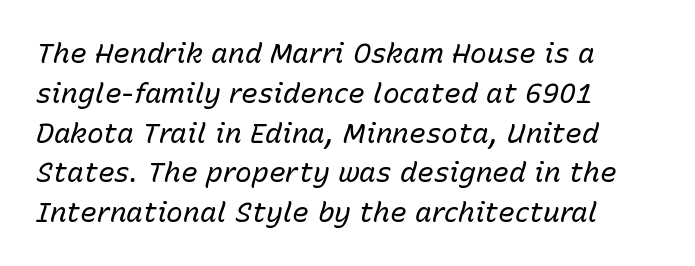
{"italic": "yes", "lean": "right", "slant_degrees": 15, "bold": "no", "weight": "regular", "width": "normal", "stroke_contrast": "low", "x_height": "medium", "monospaced": "no", "underline": "no", "align": "left", "line_spacing": "normal", "line_spacing_ratio": 1.42, "letter_spacing": "normal", "letter_spacing_em": 0.0, "glyph_px": 28}
